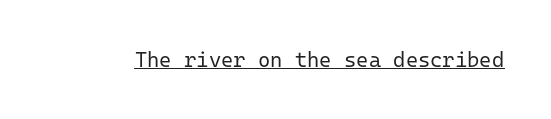
Italic: no, the glyphs are upright roman. You can see a thin bar hugging the bottom of the glyphs. Nothing heavy about these letters — not bold at all. Look at the tracking — it's just the regular setting, nothing added.
